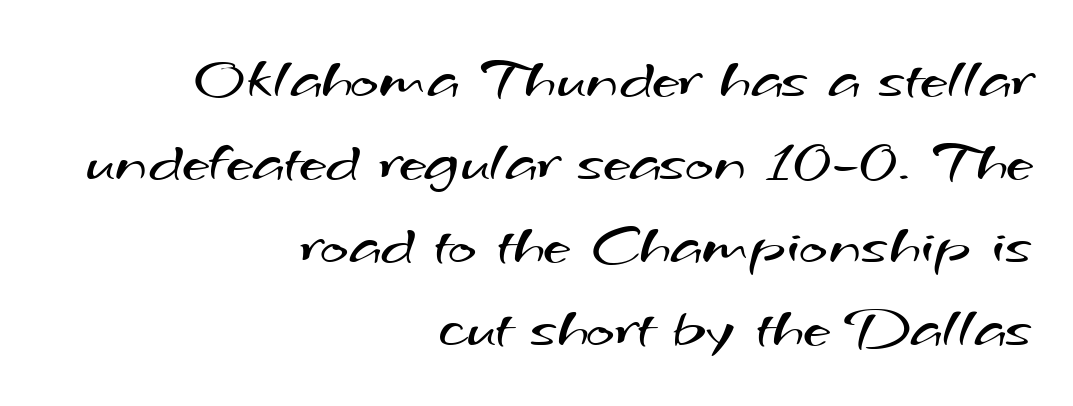
Here the designer chose a conventional face with non-uniform glyph widths. Regarding serifs, this sample does without them. One glance says typical: line gaps are just what's usual. The passage shown has conventional tracking throughout.
